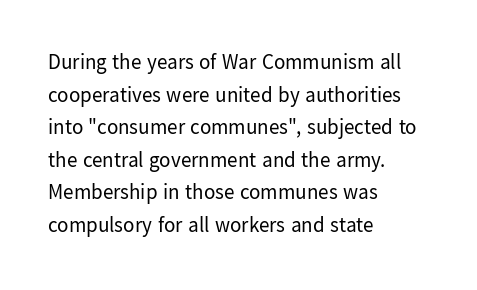
The image shows 21 px text type, upright; set left-aligned, normal line spacing (1.55x), normal letter spacing, not underlined.
